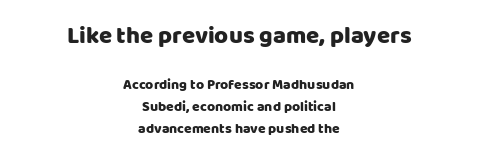
Q: Is the text italic (slanted)? A: No, it is upright.
Q: Is the text underlined? A: No.
Q: How is the paragraph aligned? A: Centered.
Q: Is the spacing between letters normal or unusually wide? A: Normal.
Q: Is the spacing between lines tight, normal or loose? A: Normal.
Q: Which block of text is set in a larger size, the first (top) or the second (bottom)? A: The first (top) one.
